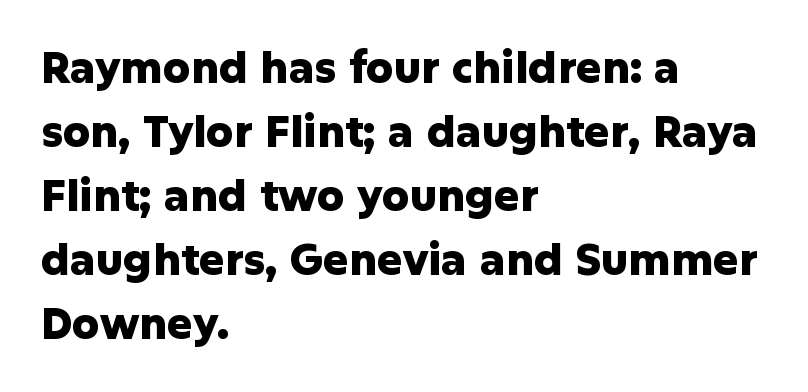
{"serif": "no", "italic": "no", "bold": "yes", "weight": "heavy", "width": "normal", "stroke_contrast": "low", "x_height": "medium", "monospaced": "no", "underline": "no", "align": "left", "line_spacing": "normal", "line_spacing_ratio": 1.49, "letter_spacing": "normal", "letter_spacing_em": 0.0, "glyph_px": 43}
